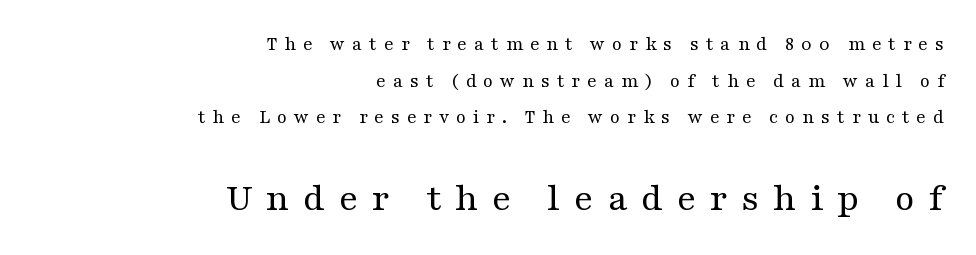
There is plenty of visible air inserted between adjacent glyphs. Scale increases going downward across the two blocks. The cut favours lightness, reaching ordinary text weight at its darkest. Any mark beneath the type? The region is blank. Typographically, this falls in the serif category. The rendering uses natural spacing where letterforms have individual widths.
